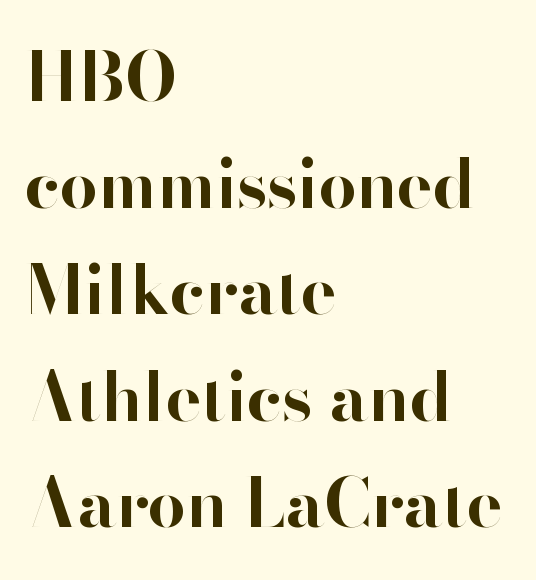
The image shows 67 px bold sans-serif type, upright; set left-aligned, normal line spacing (1.59x), normal letter spacing, not underlined; high stroke contrast and a small x-height.
